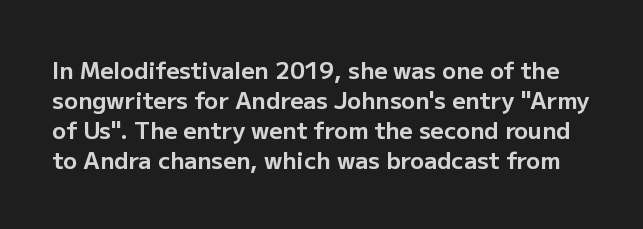
{"italic": "no", "bold": "yes", "underline": "no", "line_spacing": "normal", "line_spacing_ratio": 1.31, "letter_spacing": "normal", "letter_spacing_em": 0.0, "glyph_px": 23}
